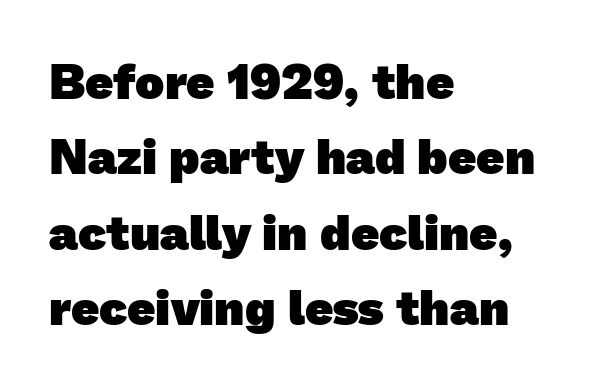
{"serif": "no", "bold": "yes", "weight": "heavy", "width": "normal", "stroke_contrast": "low", "x_height": "medium", "monospaced": "no", "underline": "no", "align": "left", "line_spacing": "normal", "line_spacing_ratio": 1.54, "letter_spacing": "normal", "letter_spacing_em": 0.0, "glyph_px": 49}
